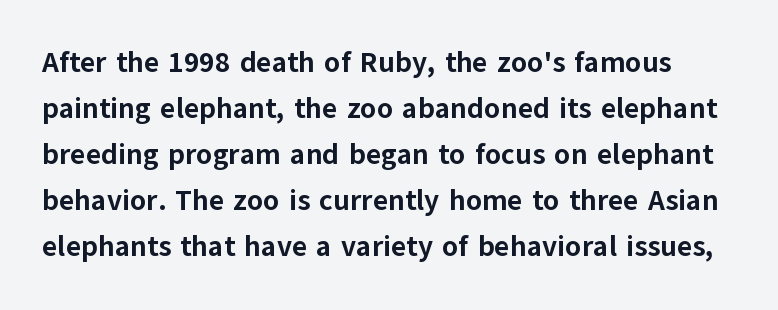
Q: Is the text bold? A: Yes.
Q: Is the text italic (slanted)? A: No, it is upright.
Q: Is the typeface a serif or a sans-serif typeface? A: Sans-serif.
Q: Is the text underlined? A: No.
Q: Is the spacing between letters normal or unusually wide? A: Normal.
Q: Is the spacing between lines tight, normal or loose? A: Normal.
Q: Width (condensed, normal, or wide)? A: Normal.
Q: Stroke contrast? A: Low.
Q: x-height? A: Medium.
Q: Monospaced? A: No.
